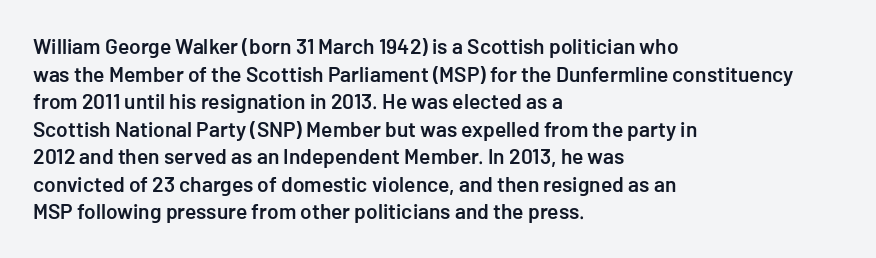
This sample uses plain, unmodified letter spacing. The foot of each line stays bare and open. The leading is moderate, giving the passage an even texture. A somewhat darkened texture: the type is semibold rather than bold.
